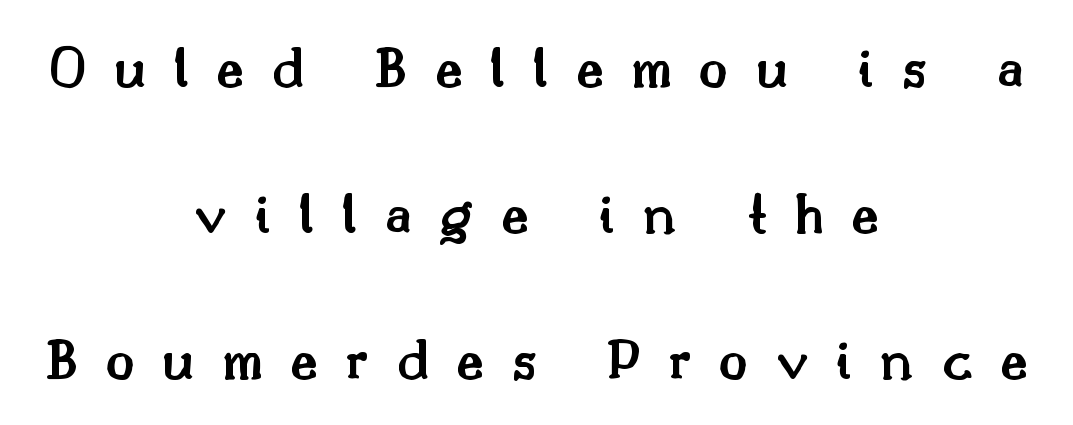
Q: Is the text bold? A: Semi-bold.
Q: Is the text italic (slanted)? A: No, it is upright.
Q: Is the typeface a serif or a sans-serif typeface? A: Serif.
Q: Is the text underlined? A: No.
Q: How is the paragraph aligned? A: Centered.
Q: Is the spacing between letters normal or unusually wide? A: Unusually wide.
Q: Is the spacing between lines tight, normal or loose? A: Loose.
Q: Width (condensed, normal, or wide)? A: Normal.
Q: Stroke contrast? A: Medium.
Q: x-height? A: Small.
Q: Monospaced? A: No.
